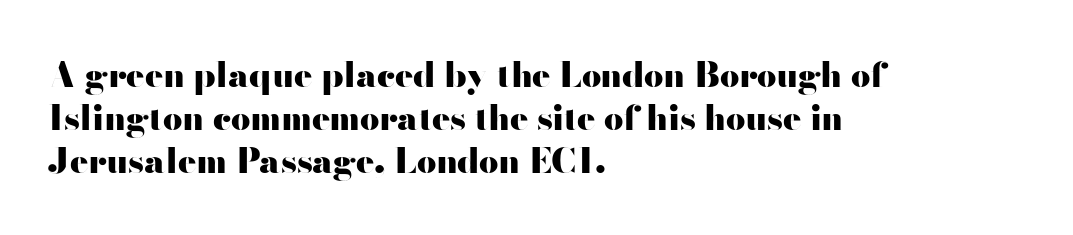
{"serif": "no", "italic": "no", "bold": "yes", "weight": "heavy", "width": "wide", "stroke_contrast": "high", "x_height": "small", "monospaced": "no", "underline": "no", "align": "left", "line_spacing": "normal", "line_spacing_ratio": 1.26, "letter_spacing": "normal", "letter_spacing_em": 0.0, "glyph_px": 34}
